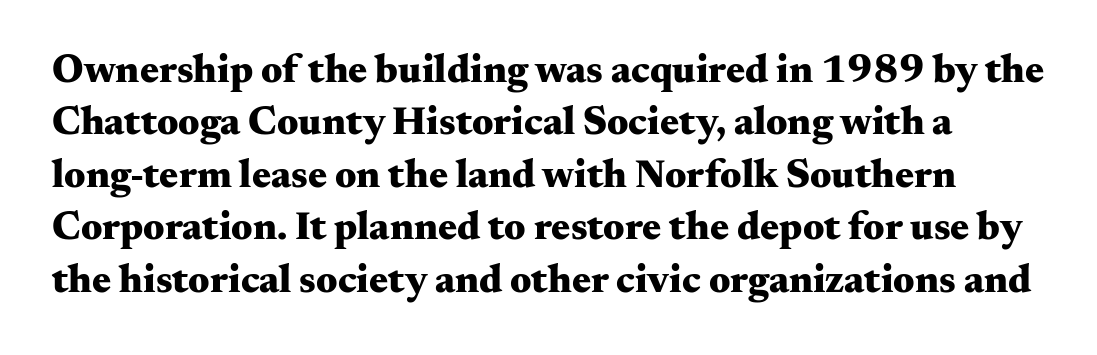
The image shows 40 px heavy, wide serif type, upright; set normal line spacing (1.31x), normal letter spacing, not underlined; medium stroke contrast and a small x-height.
